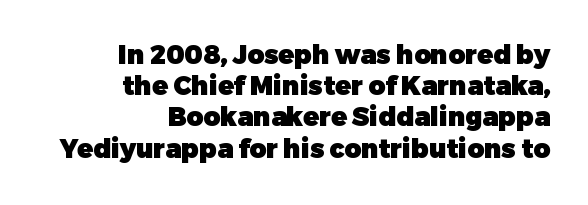
{"italic": "no", "bold": "yes", "underline": "no", "align": "right", "line_spacing_ratio": 1.2, "letter_spacing": "normal", "letter_spacing_em": 0.0, "glyph_px": 26}
